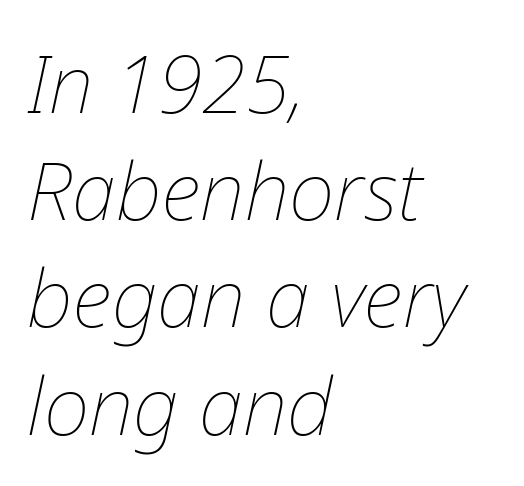
Q: Is the text bold? A: No.
Q: Is the text italic (slanted)? A: Yes, it leans right by about 12 degrees.
Q: Is the text underlined? A: No.
Q: How is the paragraph aligned? A: Left-aligned.
Q: Is the spacing between letters normal or unusually wide? A: Normal.
Q: Is the spacing between lines tight, normal or loose? A: Normal.
Q: Width (condensed, normal, or wide)? A: Normal.
Q: Stroke contrast? A: Low.
Q: x-height? A: Medium.
Q: Monospaced? A: No.
